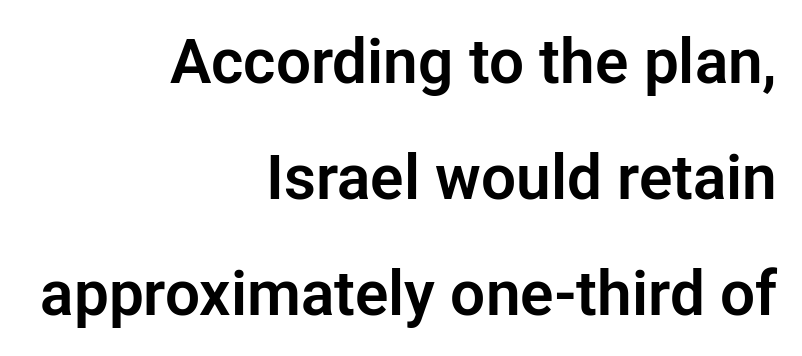
Q: Is the text italic (slanted)? A: No, it is upright.
Q: Is the typeface a serif or a sans-serif typeface? A: Sans-serif.
Q: Is the text underlined? A: No.
Q: How is the paragraph aligned? A: Right-aligned.
Q: Is the spacing between letters normal or unusually wide? A: Normal.
Q: Width (condensed, normal, or wide)? A: Normal.
Q: Stroke contrast? A: Low.
Q: x-height? A: Medium.
Q: Monospaced? A: No.
